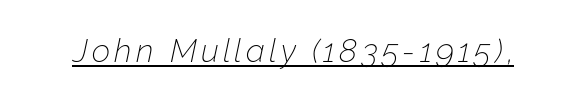
The image shows 32 px thin type, italic (leaning right); set underlined; low stroke contrast and a medium x-height.
